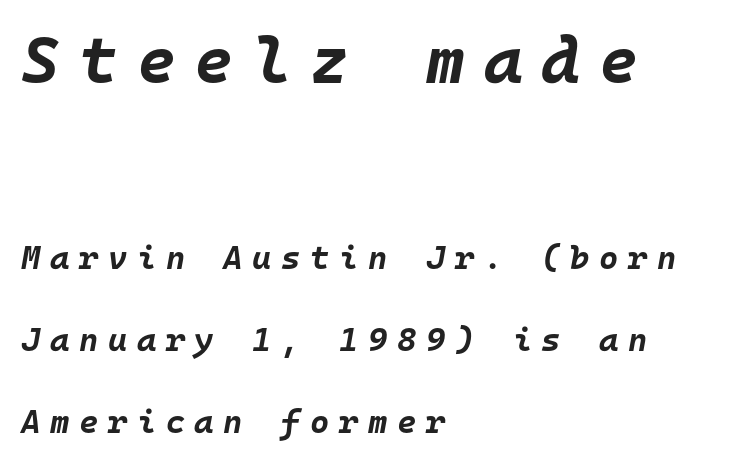
{"italic": "yes", "lean": "right", "slant_degrees": 10, "bold": "yes", "weight": "bold", "width": "normal", "stroke_contrast": "low", "x_height": "large", "monospaced": "yes", "underline": "no", "align": "left", "line_spacing": "loose", "line_spacing_ratio": 2.49, "letter_spacing": "wide", "letter_spacing_em": 0.29, "larger_block": "first", "size_ratio": 2.0, "glyph_px": 66}
